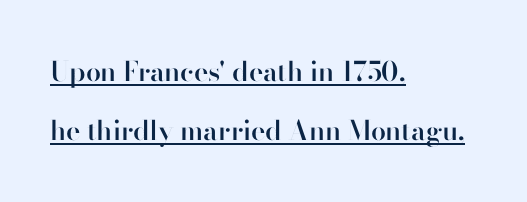
{"italic": "no", "bold": "semi", "underline": "yes", "align": "left", "line_spacing": "loose", "line_spacing_ratio": 2.19, "letter_spacing": "normal", "letter_spacing_em": 0.0, "glyph_px": 27}
